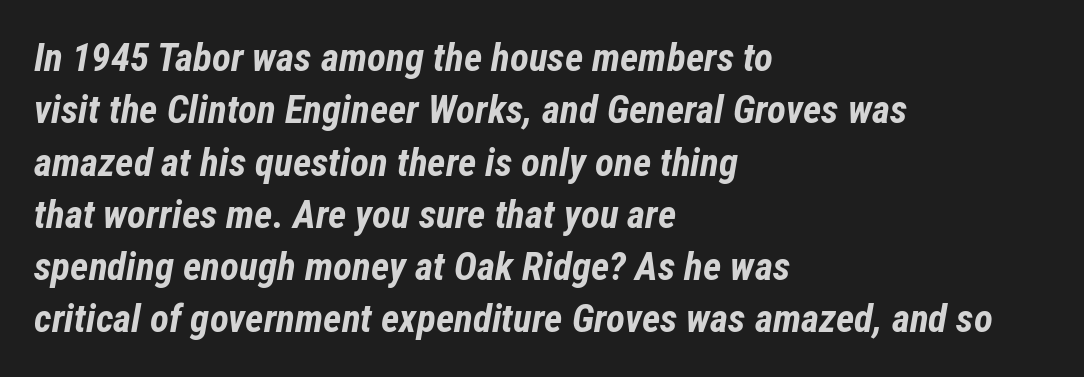
The image shows 39 px bold, condensed type, italic (leaning right); set left-aligned, normal line spacing (1.34x), normal letter spacing, not underlined; low stroke contrast and a medium x-height.
